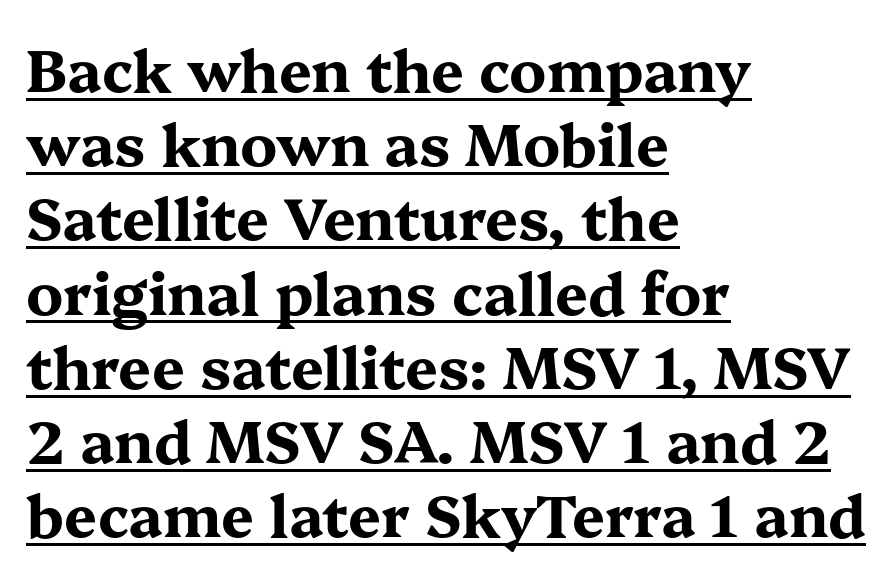
Is there much room between lines? A standard amount, neither cramped nor airy. A typesetter would mark this as roman, not italic. Emphasis is given by a line drawn under the lettering. Does the weight exceed regular? Yes, all the way to bold. These lines are set flush left with a ragged right edge.
